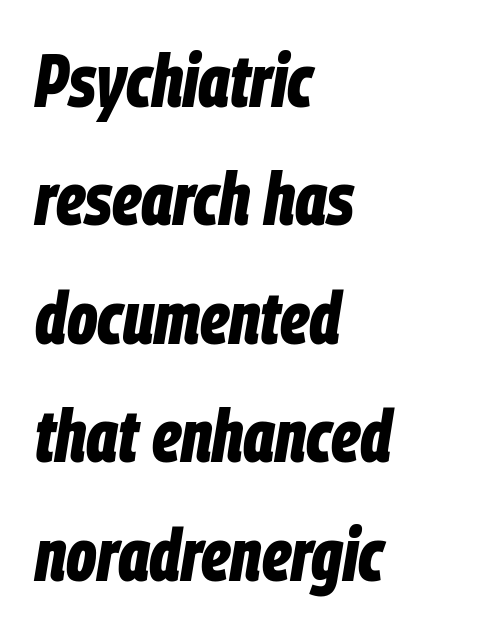
Q: Is the text bold? A: Yes.
Q: Is the text italic (slanted)? A: Yes, it leans right by about 9 degrees.
Q: Is the text underlined? A: No.
Q: How is the paragraph aligned? A: Left-aligned.
Q: Is the spacing between letters normal or unusually wide? A: Normal.
Q: Is the spacing between lines tight, normal or loose? A: Normal.
Q: Width (condensed, normal, or wide)? A: Condensed.
Q: Stroke contrast? A: Low.
Q: x-height? A: Large.
Q: Monospaced? A: No.
